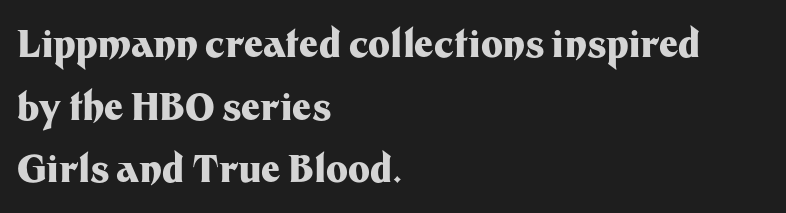
Q: Is the text bold? A: Yes.
Q: Is the text italic (slanted)? A: No, it is upright.
Q: Is the typeface a serif or a sans-serif typeface? A: Sans-serif.
Q: Is the text underlined? A: No.
Q: How is the paragraph aligned? A: Left-aligned.
Q: Is the spacing between letters normal or unusually wide? A: Normal.
Q: Is the spacing between lines tight, normal or loose? A: Normal.
Q: Width (condensed, normal, or wide)? A: Normal.
Q: Stroke contrast? A: Medium.
Q: x-height? A: Medium.
Q: Monospaced? A: No.
